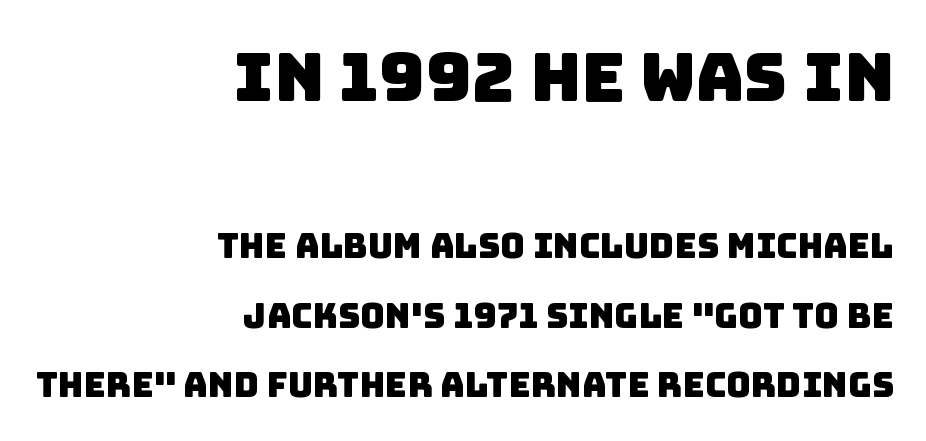
The image shows 67 px sans-serif type; set right-aligned, loose line spacing (2.05x), normal letter spacing, not underlined; the first (top) block is 1.97x larger; low stroke contrast and a large x-height.
